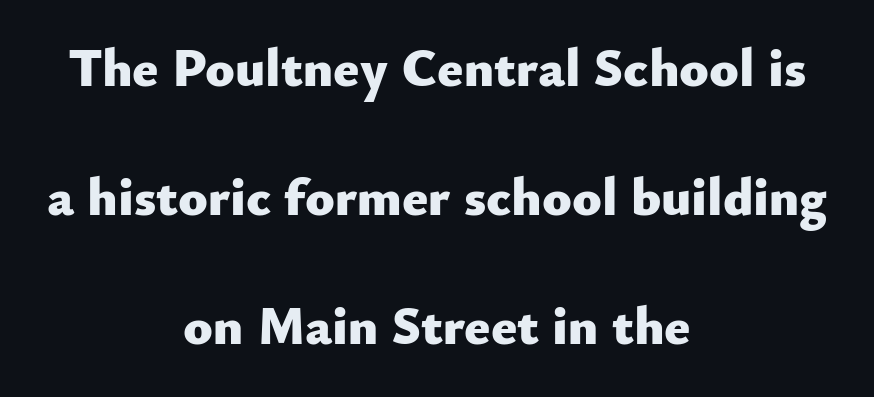
The passage shown stacks its lines with a broad gap. The strip under each line holds only bare page. This is roman type, the default non-slanted kind. This is sans-serif lettering, the kind often seen on screens and signage. You could not count columns in this text — the font is proportionally spaced. Caption: standard tracking, unaltered.
